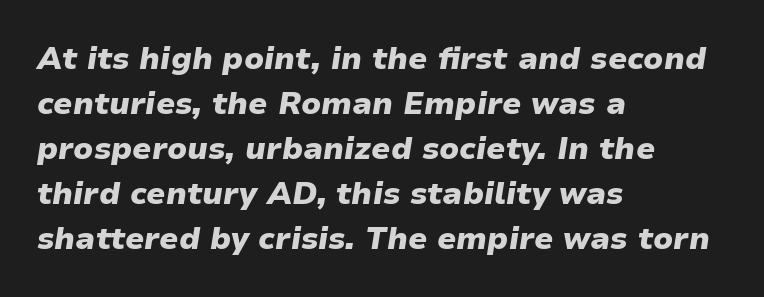
{"italic": "yes", "lean": "right", "slant_degrees": 9, "bold": "yes", "weight": "heavy", "width": "normal", "stroke_contrast": "low", "x_height": "medium", "monospaced": "no", "underline": "no", "align": "left", "line_spacing": "normal", "line_spacing_ratio": 1.45, "letter_spacing": "normal", "letter_spacing_em": 0.0, "glyph_px": 31}
